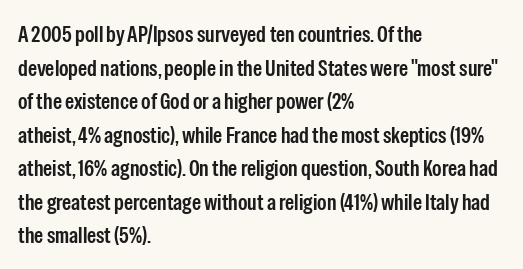
Is there any slant? The stems are plumb. Decoration check: the copy has no underline. Nothing unusual about the tracking: characters are spaced as the font intends. What weight is shown? A semibold, between regular and bold. The setting favours the left margin, as ordinary paragraphs usually do.
